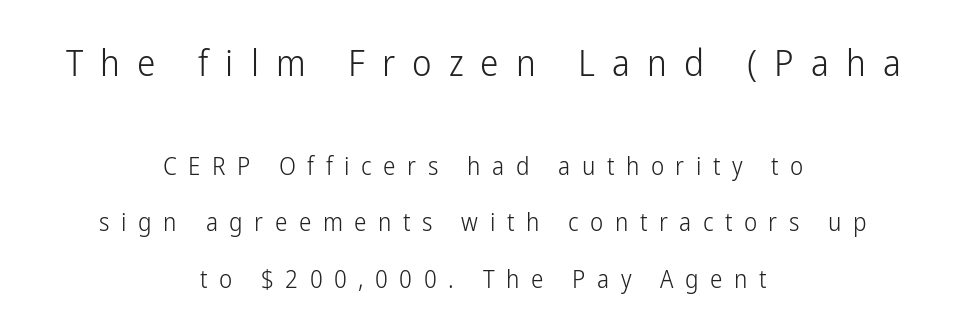
{"serif": "no", "italic": "no", "bold": "no", "weight": "light", "width": "condensed", "stroke_contrast": "low", "x_height": "medium", "monospaced": "no", "underline": "no", "align": "center", "line_spacing": "loose", "line_spacing_ratio": 2.27, "letter_spacing": "wide", "letter_spacing_em": 0.46, "larger_block": "first", "size_ratio": 1.48, "glyph_px": 37}
